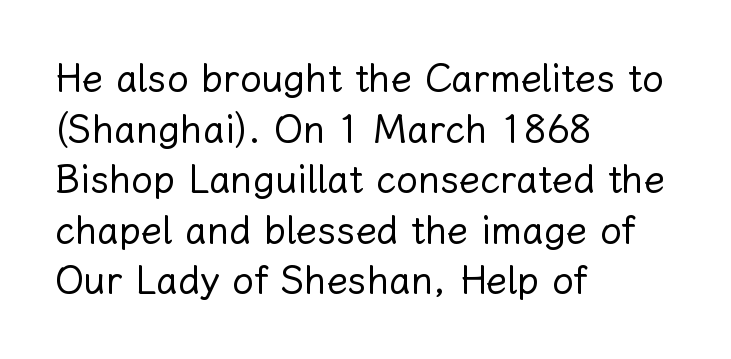
The image shows 38 px regular-weight type, upright; set left-aligned, normal line spacing (1.33x), normal letter spacing, not underlined; low stroke contrast and a medium x-height.
